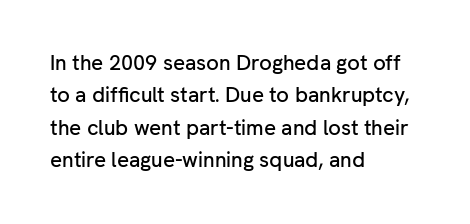
Glyph-to-glyph distance matches everyday printed text. Upright lettering throughout. Notice how descenders clear the ascenders below comfortably — that's standard leading. The strip under each line holds only bare page. Layout note: lines flush left.
